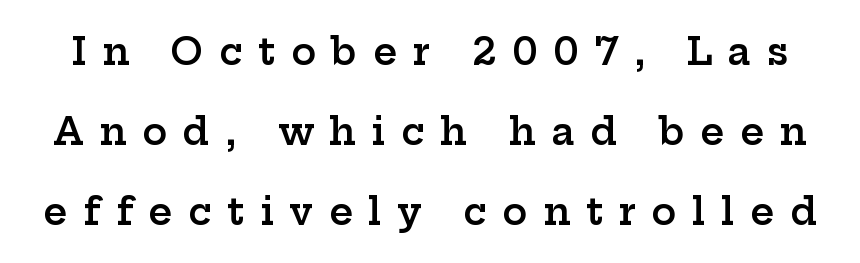
Q: Is the text bold? A: Semi-bold.
Q: Is the text italic (slanted)? A: No, it is upright.
Q: Is the typeface a serif or a sans-serif typeface? A: Serif.
Q: Is the text underlined? A: No.
Q: Is the spacing between letters normal or unusually wide? A: Unusually wide.
Q: Is the spacing between lines tight, normal or loose? A: Loose.
Q: Width (condensed, normal, or wide)? A: Wide.
Q: Stroke contrast? A: Low.
Q: x-height? A: Medium.
Q: Monospaced? A: No.
